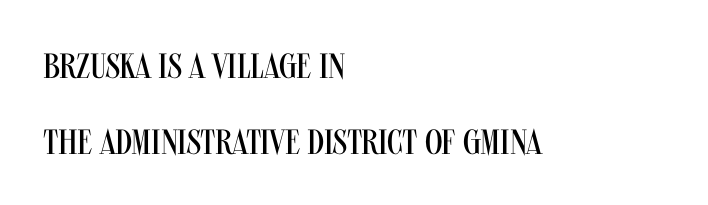
Q: Is the text bold? A: No.
Q: Is the text italic (slanted)? A: No, it is upright.
Q: Is the typeface a serif or a sans-serif typeface? A: Sans-serif.
Q: Is the text underlined? A: No.
Q: How is the paragraph aligned? A: Left-aligned.
Q: Is the spacing between letters normal or unusually wide? A: Normal.
Q: Is the spacing between lines tight, normal or loose? A: Loose.
Q: Width (condensed, normal, or wide)? A: Condensed.
Q: Stroke contrast? A: Medium.
Q: x-height? A: Large.
Q: Monospaced? A: No.
